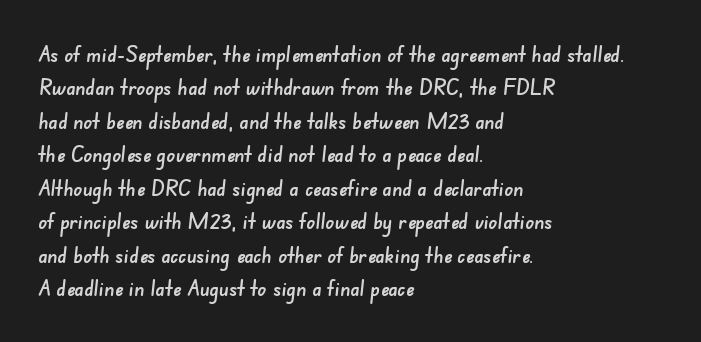
Q: Is the text underlined? A: No.
Q: How is the paragraph aligned? A: Left-aligned.
Q: Is the spacing between letters normal or unusually wide? A: Normal.
Q: Is the spacing between lines tight, normal or loose? A: Normal.
